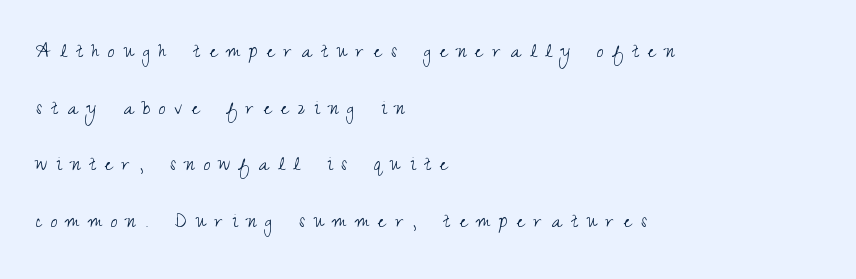
Q: Is the text bold? A: No.
Q: Is the text italic (slanted)? A: No, it is upright.
Q: Is the text underlined? A: No.
Q: How is the paragraph aligned? A: Left-aligned.
Q: Is the spacing between letters normal or unusually wide? A: Unusually wide.
Q: Is the spacing between lines tight, normal or loose? A: Loose.
